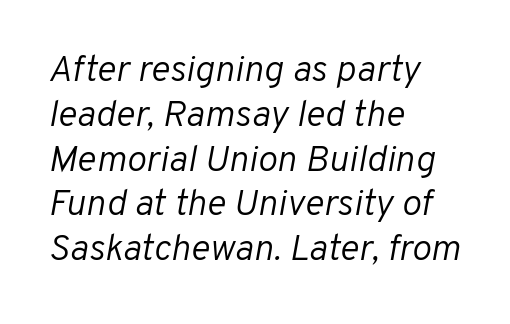
Posture: slanted. Heft: none added — not bold. Each letter keeps its own natural width here, so spacing adapts to shape. There is no visible air inserted between adjacent glyphs. Check under the words: just untouched page.
